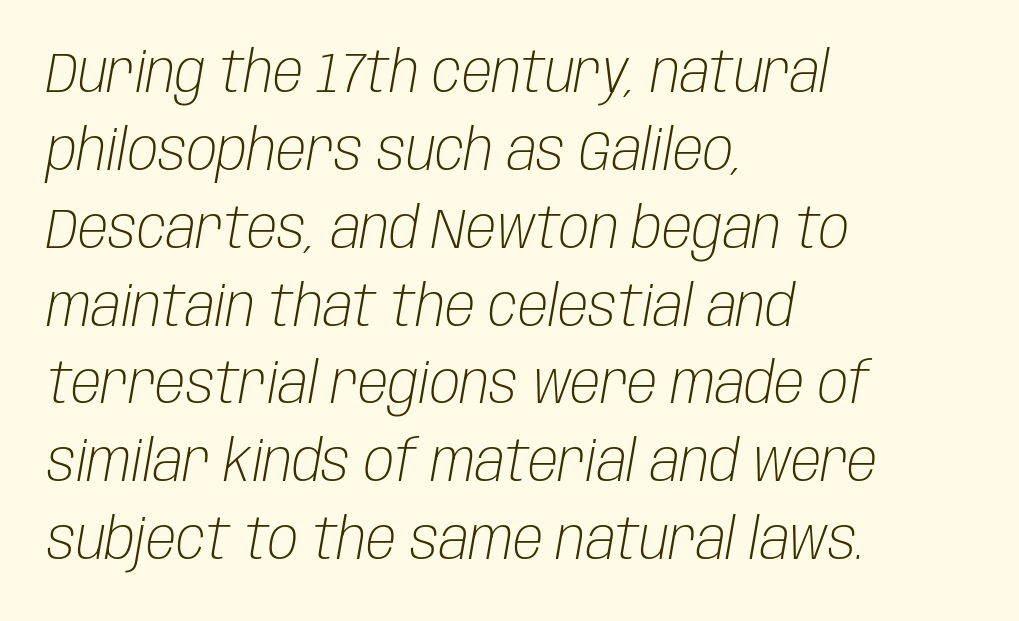
Q: Is the text bold? A: No.
Q: Is the text italic (slanted)? A: Yes, it leans right by about 10 degrees.
Q: Is the text underlined? A: No.
Q: How is the paragraph aligned? A: Left-aligned.
Q: Is the spacing between letters normal or unusually wide? A: Normal.
Q: Is the spacing between lines tight, normal or loose? A: Normal.
Q: Width (condensed, normal, or wide)? A: Condensed.
Q: Stroke contrast? A: Low.
Q: x-height? A: Large.
Q: Monospaced? A: No.
